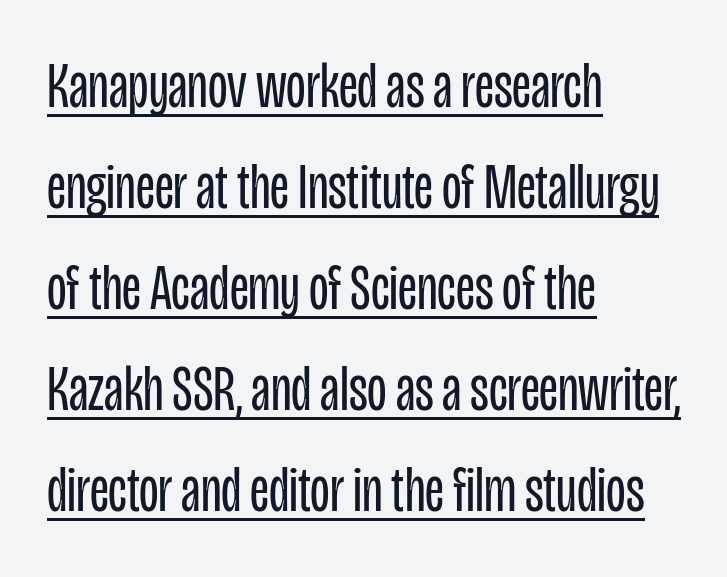
{"serif": "no", "italic": "no", "bold": "no", "weight": "regular", "width": "condensed", "stroke_contrast": "low", "x_height": "large", "monospaced": "no", "underline": "yes", "align": "left", "line_spacing": "normal", "line_spacing_ratio": 1.58, "letter_spacing": "normal", "letter_spacing_em": 0.0, "glyph_px": 64}
